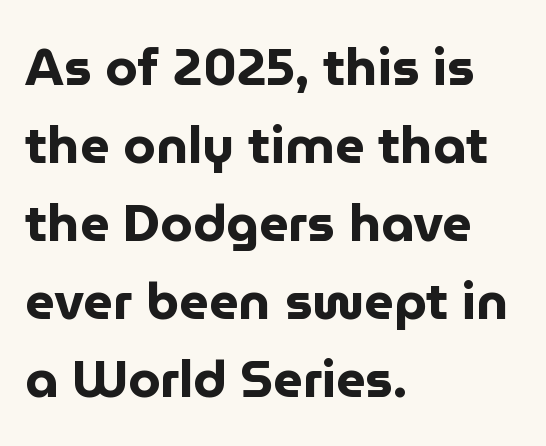
Clear beneath every line of the passage. These lines are composed in type without serifs. In terms of posture, this sample is upright. Set as a true bold cut, around the 700 mark.
